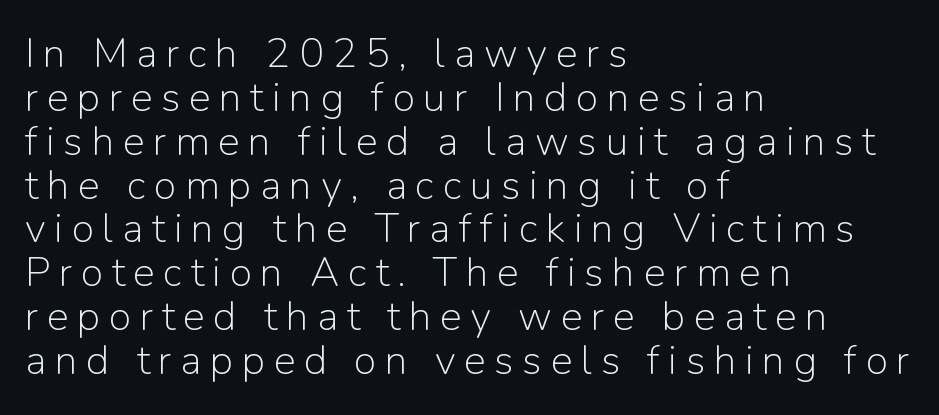
Nope, not italic — everything's standing straight. The text was rendered using a sans face with plain stroke endings. Alignment: flush left. Rule under the text: the space is simply empty. These glyphs show unthickened strokes, regular width or finer.
